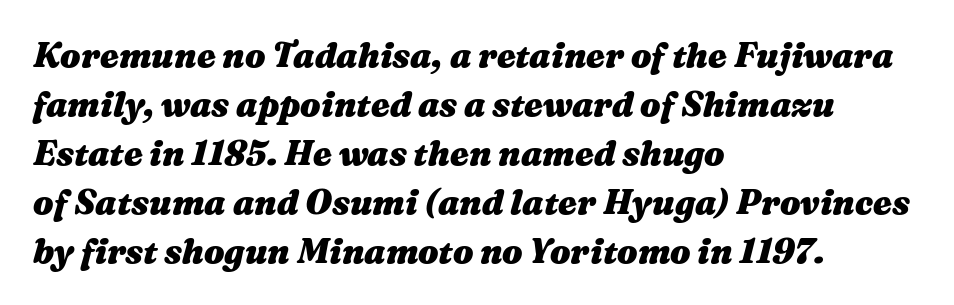
{"italic": "yes", "lean": "right", "slant_degrees": 16, "bold": "yes", "weight": "heavy", "width": "wide", "stroke_contrast": "medium", "x_height": "medium", "monospaced": "no", "underline": "no", "align": "left", "line_spacing": "normal", "line_spacing_ratio": 1.44, "letter_spacing": "normal", "letter_spacing_em": 0.0, "glyph_px": 34}
